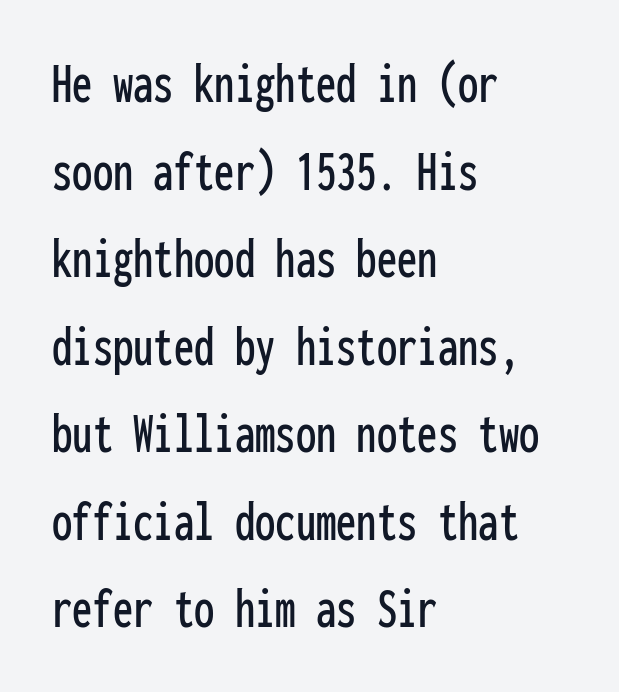
Q: Is the text italic (slanted)? A: No, it is upright.
Q: Is the typeface a serif or a sans-serif typeface? A: Sans-serif.
Q: Is the text underlined? A: No.
Q: How is the paragraph aligned? A: Left-aligned.
Q: Is the spacing between letters normal or unusually wide? A: Normal.
Q: Is the spacing between lines tight, normal or loose? A: Normal.
Q: Width (condensed, normal, or wide)? A: Condensed.
Q: Stroke contrast? A: Low.
Q: x-height? A: Medium.
Q: Monospaced? A: Yes.
